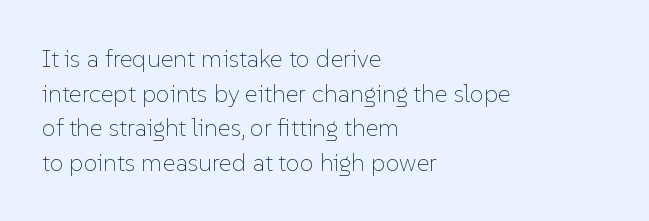
{"italic": "no", "bold": "no", "underline": "no", "align": "left", "line_spacing": "normal", "line_spacing_ratio": 1.39, "letter_spacing": "normal", "letter_spacing_em": 0.0, "glyph_px": 25}
